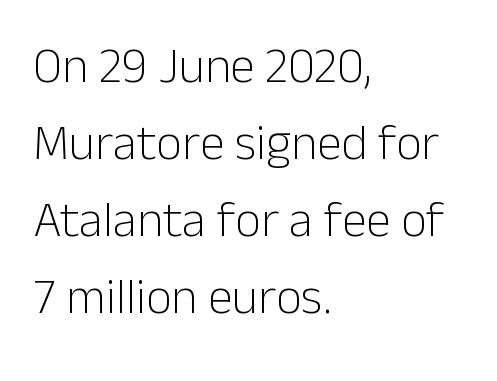
{"serif": "no", "italic": "no", "bold": "no", "weight": "light", "width": "normal", "stroke_contrast": "low", "x_height": "medium", "monospaced": "no", "underline": "no", "align": "left", "line_spacing": "normal", "line_spacing_ratio": 1.54, "letter_spacing": "normal", "letter_spacing_em": 0.0, "glyph_px": 50}
